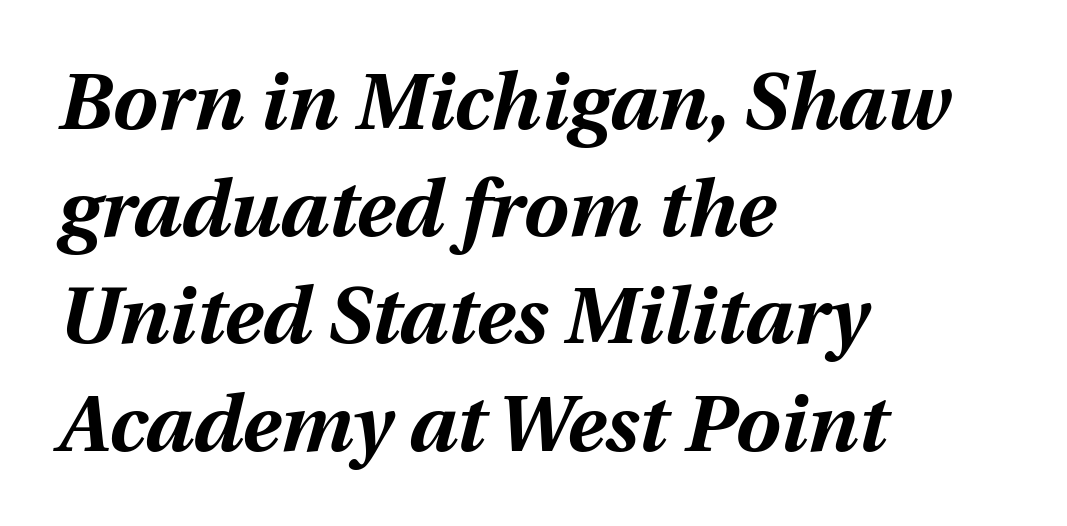
Would a proofreader flag this as italicized? Yes. Vertical spacing — default. This sample is left-justified, so line endings fall wherever the words run out. How are the letters spaced? Ordinarily, with no added tracking.
